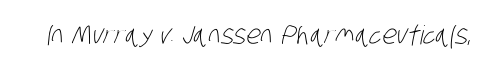
Vertical stems look standard width or narrower in stroke. Unmarked baselines from the first word to the last. There is no visible air inserted between adjacent glyphs.
